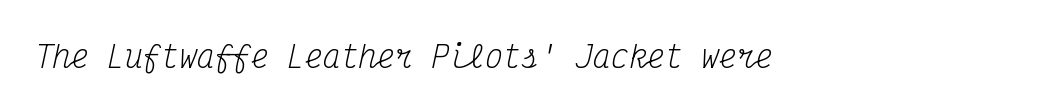
{"serif": "yes", "italic": "yes", "lean": "right", "slant_degrees": 12, "bold": "no", "weight": "regular", "width": "condensed", "stroke_contrast": "medium", "x_height": "medium", "monospaced": "yes", "underline": "no", "letter_spacing": "normal", "letter_spacing_em": 0.0, "glyph_px": 30}
